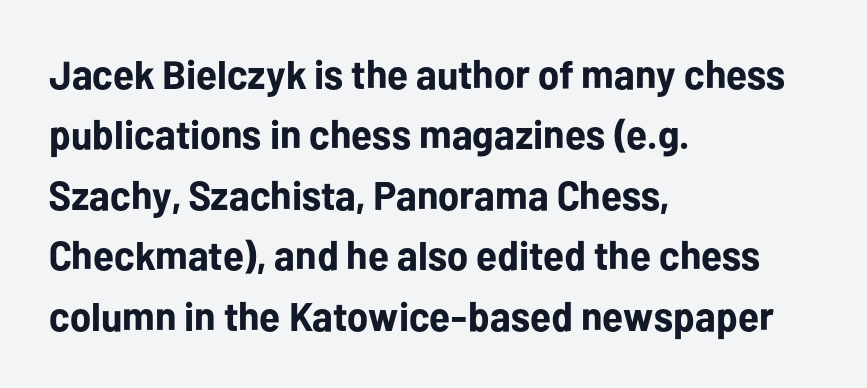
Q: Is the text bold? A: Yes.
Q: Is the text italic (slanted)? A: No, it is upright.
Q: Is the typeface a serif or a sans-serif typeface? A: Sans-serif.
Q: Is the text underlined? A: No.
Q: How is the paragraph aligned? A: Left-aligned.
Q: Is the spacing between letters normal or unusually wide? A: Normal.
Q: Is the spacing between lines tight, normal or loose? A: Normal.
Q: Width (condensed, normal, or wide)? A: Normal.
Q: Stroke contrast? A: Low.
Q: x-height? A: Medium.
Q: Monospaced? A: No.
